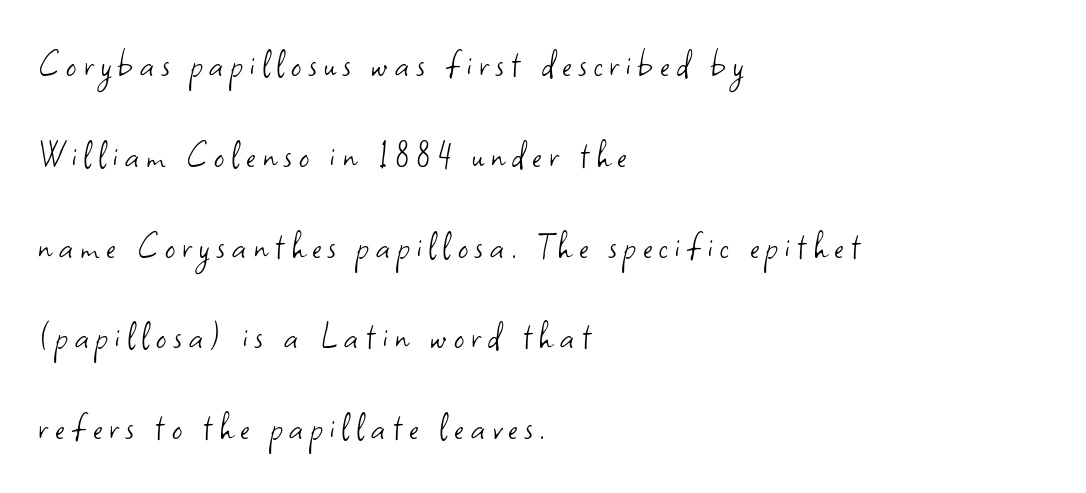
The image shows 40 px light sans-serif type; set left-aligned, loose line spacing (2.27x), not underlined; low stroke contrast and a small x-height.
